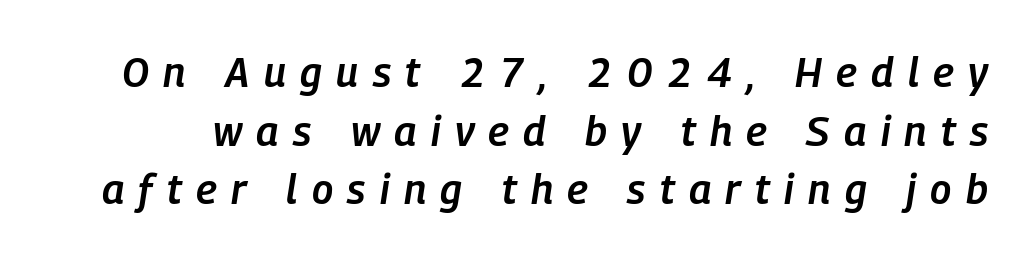
Q: Is the text bold? A: Semi-bold.
Q: Is the text italic (slanted)? A: Yes, it leans right by about 9 degrees.
Q: Is the text underlined? A: No.
Q: Is the spacing between letters normal or unusually wide? A: Unusually wide.
Q: Is the spacing between lines tight, normal or loose? A: Normal.
Q: Width (condensed, normal, or wide)? A: Condensed.
Q: Stroke contrast? A: Low.
Q: x-height? A: Medium.
Q: Monospaced? A: No.
